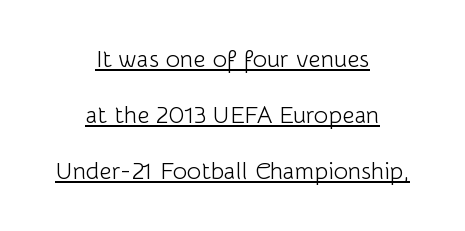
Q: Is the text bold? A: No.
Q: Is the text italic (slanted)? A: No, it is upright.
Q: Is the text underlined? A: Yes.
Q: How is the paragraph aligned? A: Centered.
Q: Is the spacing between letters normal or unusually wide? A: Normal.
Q: Is the spacing between lines tight, normal or loose? A: Loose.
